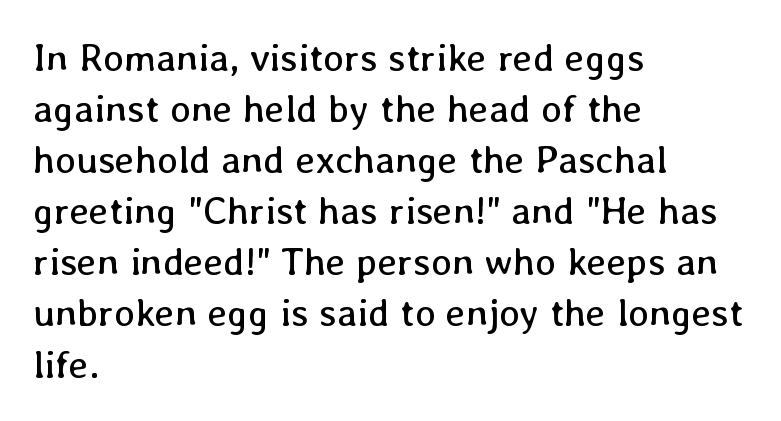
This rendering uses left alignment, leaving the right contour irregular. This sample uses an upright cut, with every glyph sitting square on the baseline. The designer left line spacing at the default. Students, note that the glyphs here touch the page at normal intervals.
